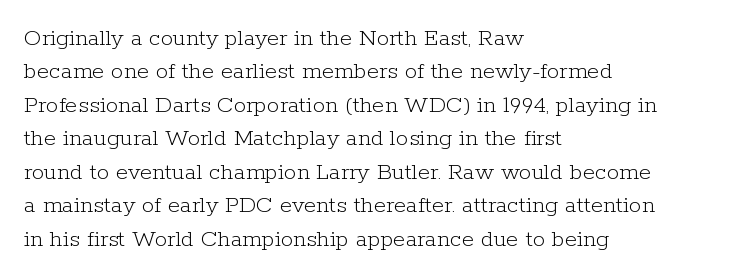
Q: Is the text bold? A: No.
Q: Is the text italic (slanted)? A: No, it is upright.
Q: Is the text underlined? A: No.
Q: How is the paragraph aligned? A: Left-aligned.
Q: Is the spacing between letters normal or unusually wide? A: Normal.
Q: Is the spacing between lines tight, normal or loose? A: Normal.
